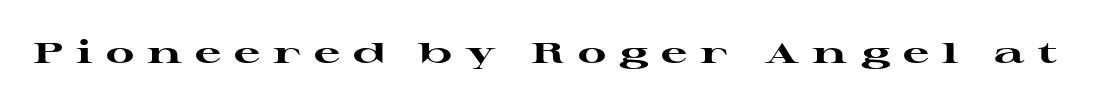
{"serif": "yes", "italic": "no", "bold": "yes", "weight": "heavy", "width": "wide", "stroke_contrast": "high", "x_height": "medium", "monospaced": "no", "underline": "no", "letter_spacing": "wide", "letter_spacing_em": 0.45, "glyph_px": 29}
